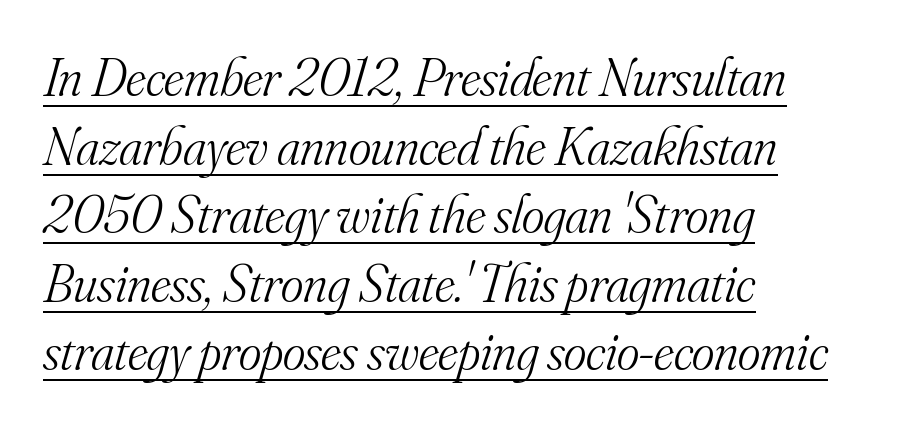
Q: Is the text bold? A: No.
Q: Is the text italic (slanted)? A: Yes, it leans right by about 16 degrees.
Q: Is the typeface a serif or a sans-serif typeface? A: Serif.
Q: Is the text underlined? A: Yes.
Q: How is the paragraph aligned? A: Left-aligned.
Q: Is the spacing between letters normal or unusually wide? A: Normal.
Q: Is the spacing between lines tight, normal or loose? A: Normal.
Q: Width (condensed, normal, or wide)? A: Normal.
Q: Stroke contrast? A: Medium.
Q: x-height? A: Small.
Q: Monospaced? A: No.
